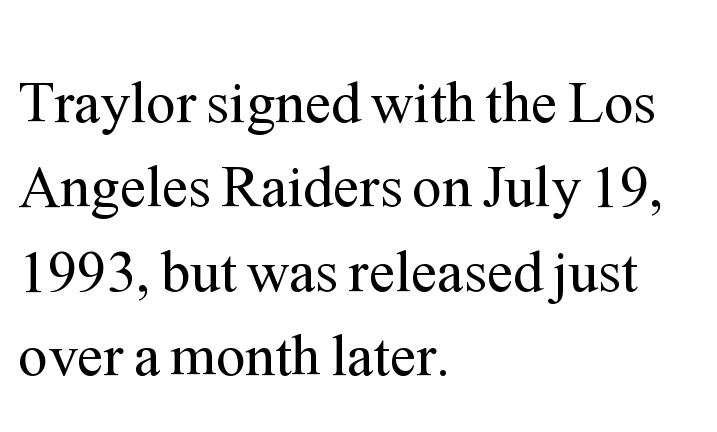
Q: Is the text bold? A: No.
Q: Is the text italic (slanted)? A: No, it is upright.
Q: Is the typeface a serif or a sans-serif typeface? A: Serif.
Q: Is the text underlined? A: No.
Q: How is the paragraph aligned? A: Left-aligned.
Q: Is the spacing between letters normal or unusually wide? A: Normal.
Q: Is the spacing between lines tight, normal or loose? A: Normal.
Q: Width (condensed, normal, or wide)? A: Normal.
Q: Stroke contrast? A: Medium.
Q: x-height? A: Medium.
Q: Monospaced? A: No.
